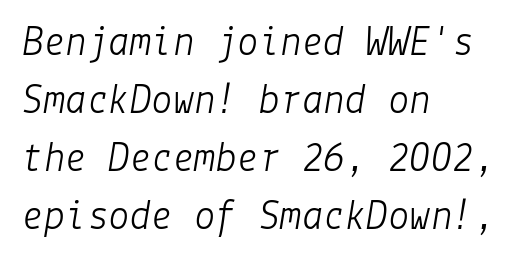
Q: Is the text bold? A: No.
Q: Is the text italic (slanted)? A: Yes, it leans right by about 9 degrees.
Q: Is the text underlined? A: No.
Q: How is the paragraph aligned? A: Left-aligned.
Q: Is the spacing between letters normal or unusually wide? A: Normal.
Q: Is the spacing between lines tight, normal or loose? A: Normal.
Q: Width (condensed, normal, or wide)? A: Normal.
Q: Stroke contrast? A: Low.
Q: x-height? A: Medium.
